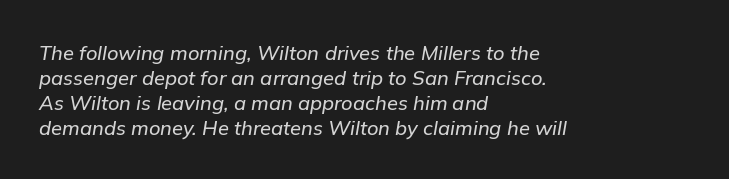
The image shows 20 px text type, italic (leaning right); set left-aligned, normal line spacing (1.25x), normal letter spacing, not underlined.
